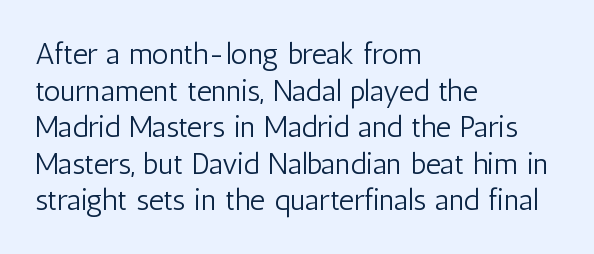
The image shows 30 px light, condensed sans-serif type, upright; set left-aligned, line spacing 1.22x, normal letter spacing, not underlined; low stroke contrast and a medium x-height.
